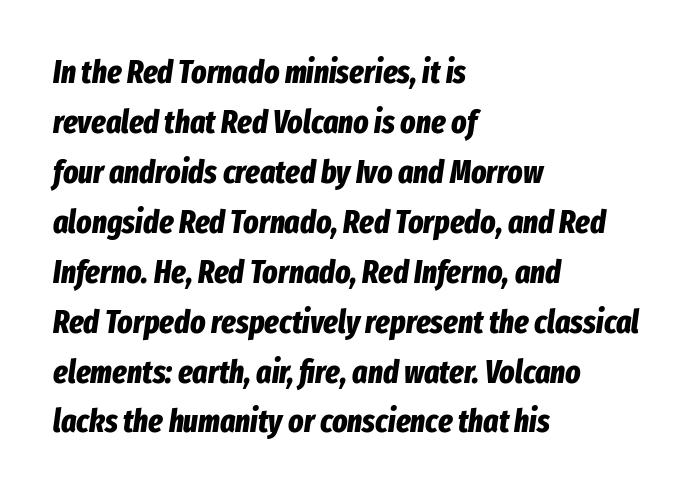
{"italic": "yes", "lean": "right", "slant_degrees": 8, "bold": "yes", "weight": "bold", "width": "condensed", "stroke_contrast": "low", "x_height": "medium", "monospaced": "no", "underline": "no", "align": "left", "line_spacing": "normal", "line_spacing_ratio": 1.56, "letter_spacing": "normal", "letter_spacing_em": 0.0, "glyph_px": 32}
